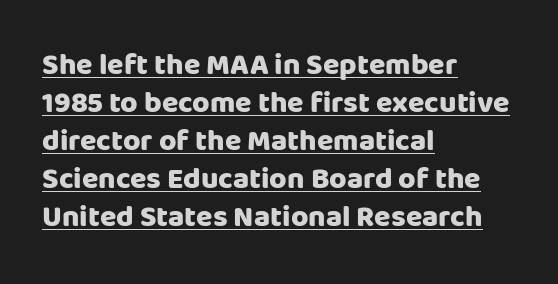
Q: Is the text bold? A: Yes.
Q: Is the text italic (slanted)? A: No, it is upright.
Q: Is the typeface a serif or a sans-serif typeface? A: Sans-serif.
Q: Is the text underlined? A: Yes.
Q: How is the paragraph aligned? A: Left-aligned.
Q: Is the spacing between letters normal or unusually wide? A: Normal.
Q: Is the spacing between lines tight, normal or loose? A: Normal.
Q: Width (condensed, normal, or wide)? A: Normal.
Q: Stroke contrast? A: Low.
Q: x-height? A: Large.
Q: Monospaced? A: No.
